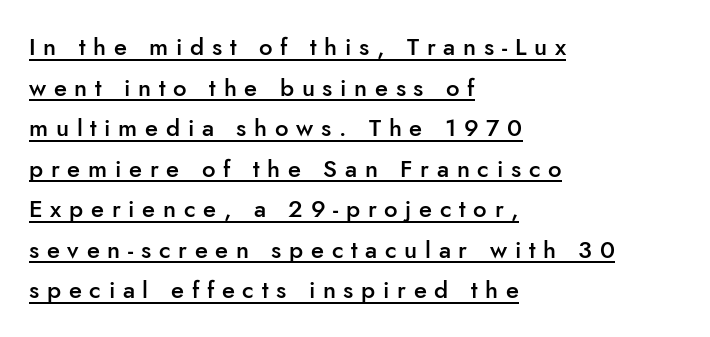
The image shows 24 px text type, upright; set left-aligned, normal line spacing (1.69x), unusually wide letter spacing (+0.32 em), underlined.
